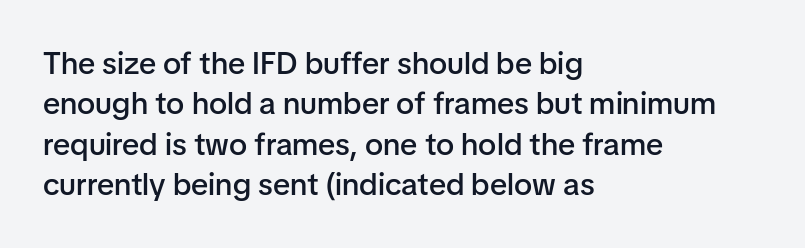
The image shows 31 px semibold sans-serif type, upright; set left-aligned, normal line spacing (1.3x), normal letter spacing, not underlined; low stroke contrast and a medium x-height.
